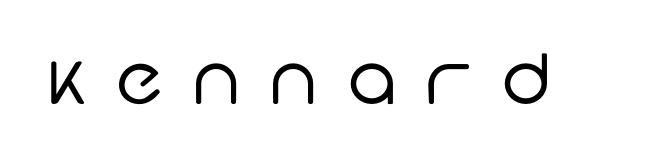
The image shows 69 px regular-weight sans-serif type; set unusually wide letter spacing (+0.42 em), not underlined; low stroke contrast and a large x-height.
